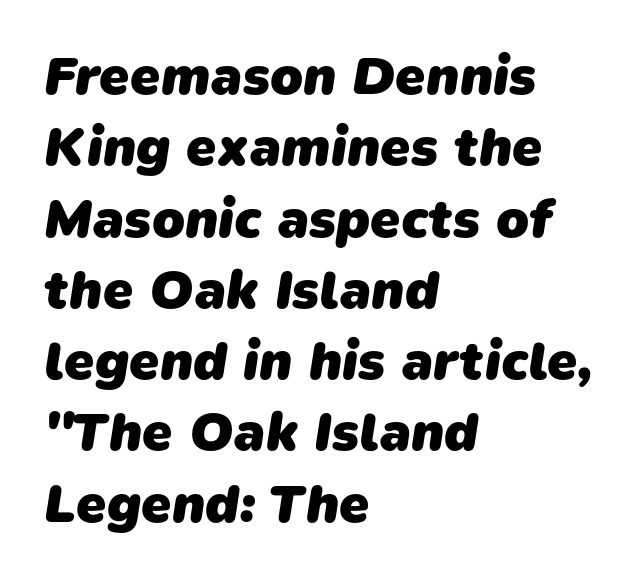
The designer left line spacing at the default. Each letter keeps its own natural width here, so spacing adapts to shape. What weight is shown? A full bold with thick strokes. Compared with typical body copy, the letter spacing here is the same.
